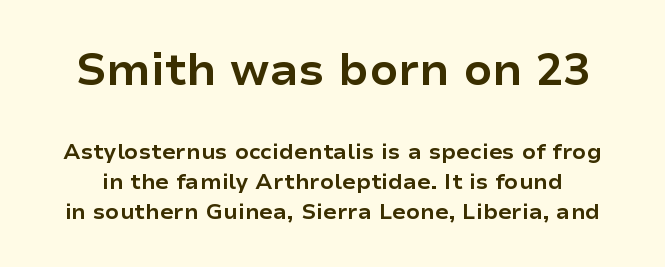
{"serif": "no", "italic": "no", "bold": "yes", "weight": "bold", "width": "normal", "stroke_contrast": "low", "x_height": "medium", "monospaced": "no", "underline": "no", "line_spacing": "normal", "line_spacing_ratio": 1.36, "letter_spacing": "normal", "letter_spacing_em": 0.0, "larger_block": "first", "size_ratio": 2.05, "glyph_px": 45}
